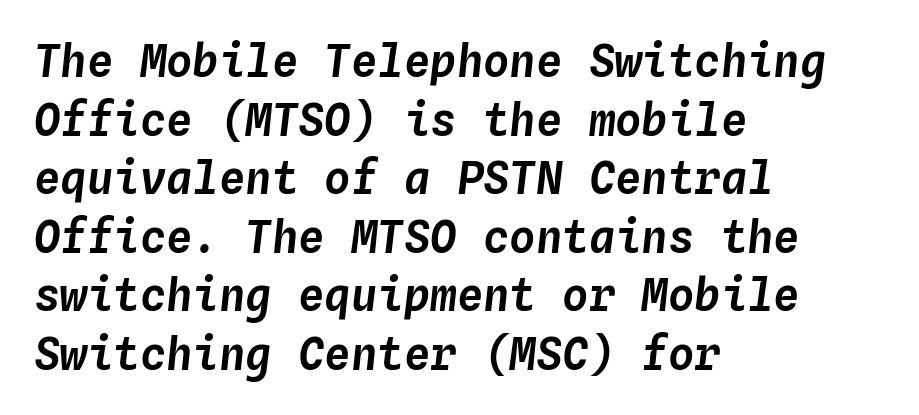
{"italic": "yes", "lean": "right", "slant_degrees": 4, "width": "normal", "stroke_contrast": "low", "x_height": "medium", "monospaced": "yes", "underline": "no", "align": "left", "line_spacing": "normal", "line_spacing_ratio": 1.33, "letter_spacing": "normal", "letter_spacing_em": 0.0, "glyph_px": 44}
